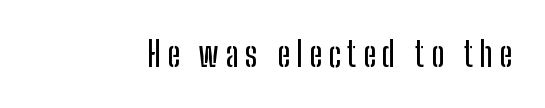
Spacing verdict: proportional, widths tailored to each character. Is this a sans? Yes — the strokes have no serifs. Vertical strokes here are truly vertical. The string is rendered with underlining switched off.
